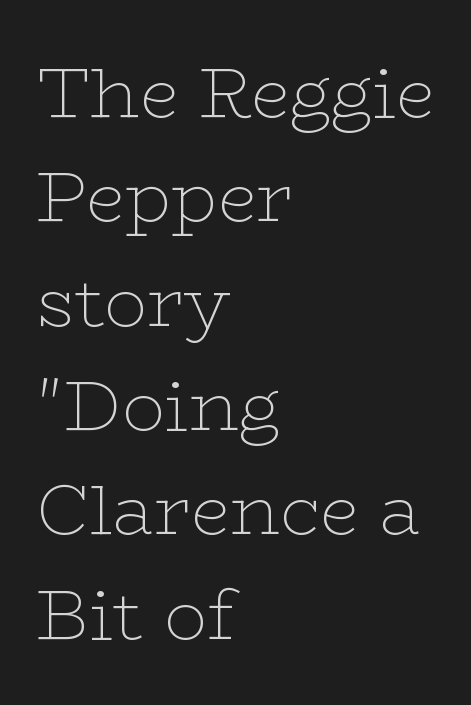
Q: Is the text bold? A: No.
Q: Is the text italic (slanted)? A: No, it is upright.
Q: Is the typeface a serif or a sans-serif typeface? A: Serif.
Q: Is the text underlined? A: No.
Q: How is the paragraph aligned? A: Left-aligned.
Q: Is the spacing between letters normal or unusually wide? A: Normal.
Q: Is the spacing between lines tight, normal or loose? A: Normal.
Q: Width (condensed, normal, or wide)? A: Wide.
Q: Stroke contrast? A: Low.
Q: x-height? A: Medium.
Q: Monospaced? A: No.
